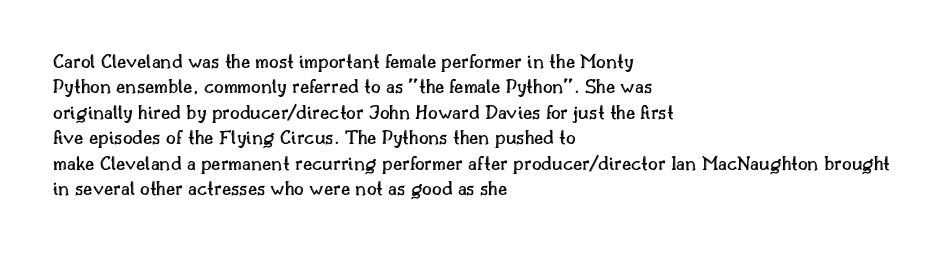
Short and long lines alike share a common starting point at left. Letters rest on an invisible, unmarked baseline. No extra tracking has been applied to these lines. Is there any slant? The stems are plumb.
